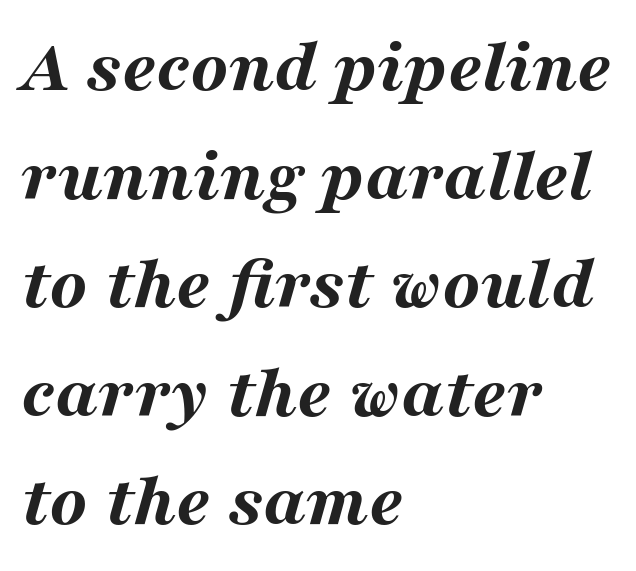
Q: Is the text bold? A: Yes.
Q: Is the text italic (slanted)? A: Yes, it leans right by about 16 degrees.
Q: Is the text underlined? A: No.
Q: How is the paragraph aligned? A: Left-aligned.
Q: Is the spacing between letters normal or unusually wide? A: Normal.
Q: Is the spacing between lines tight, normal or loose? A: Normal.
Q: Width (condensed, normal, or wide)? A: Wide.
Q: Stroke contrast? A: Medium.
Q: x-height? A: Medium.
Q: Monospaced? A: No.
